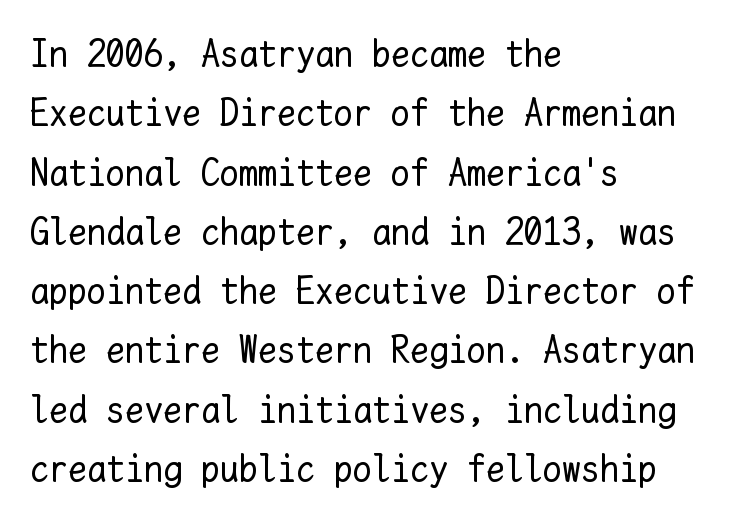
{"italic": "no", "bold": "no", "weight": "regular", "width": "normal", "stroke_contrast": "low", "x_height": "medium", "monospaced": "yes", "underline": "no", "align": "left", "line_spacing": "normal", "line_spacing_ratio": 1.56, "letter_spacing": "normal", "letter_spacing_em": 0.0, "glyph_px": 38}
